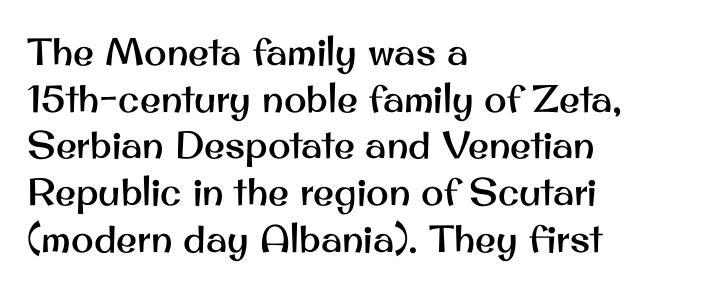
{"serif": "no", "italic": "no", "width": "normal", "stroke_contrast": "medium", "x_height": "small", "monospaced": "no", "underline": "no", "align": "left", "line_spacing_ratio": 1.23, "letter_spacing": "normal", "letter_spacing_em": 0.0, "glyph_px": 38}
